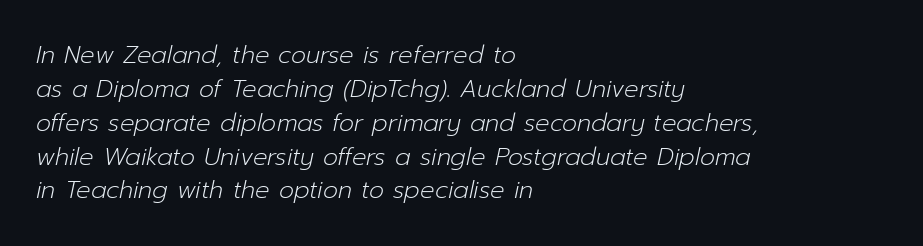
This block has exactly the height ordinary leading produces. Designer's note — italics engaged. This rendering uses left alignment, leaving the right contour irregular. Descenders hang freely into open space. Weight: regular or lighter.
